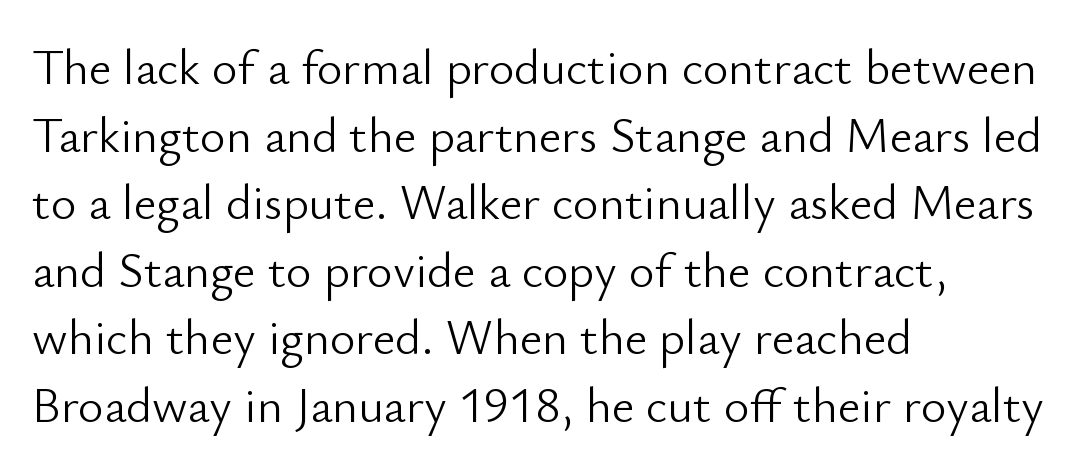
{"serif": "no", "italic": "no", "bold": "no", "weight": "light", "width": "normal", "stroke_contrast": "low", "x_height": "small", "monospaced": "no", "underline": "no", "align": "left", "line_spacing": "normal", "line_spacing_ratio": 1.38, "letter_spacing": "normal", "letter_spacing_em": 0.0, "glyph_px": 49}
